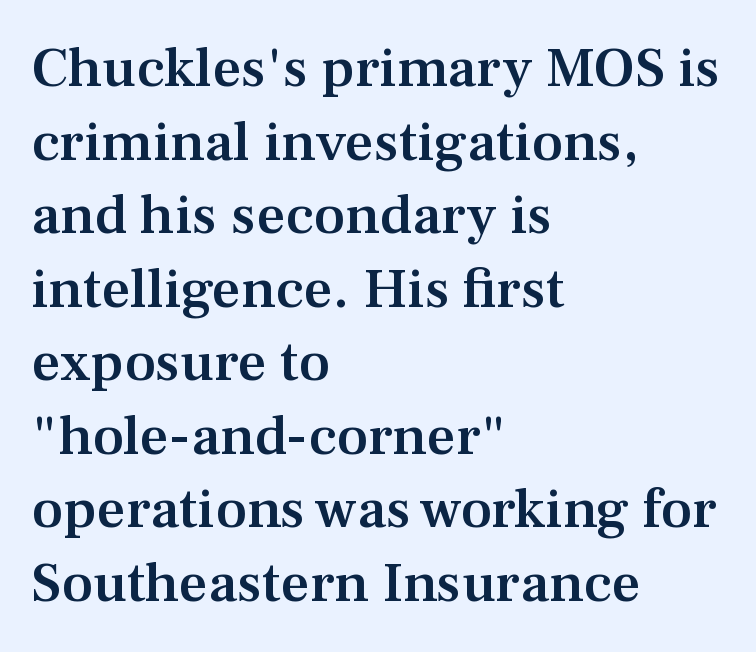
The image shows 57 px semibold serif type, upright; set left-aligned, normal line spacing (1.29x), normal letter spacing, not underlined; medium stroke contrast and a medium x-height.
